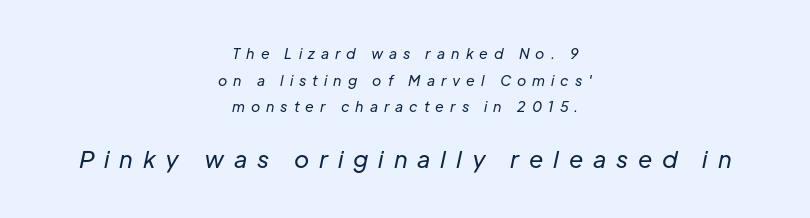
Baseline-to-baseline distance is far greater than the letter height. Compared with a typical body face, this is equally light or lighter still. The horizontal fit of the characters is loose and conspicuously gappy. The rag falls on both sides of this text block equally. Which chunk is bigger? The second one — the bottom block dwarfs the top.
